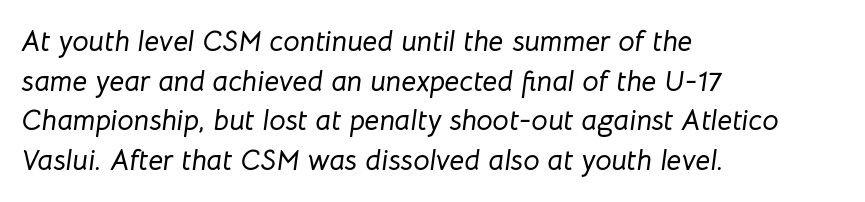
The image shows 29 px text type, italic (leaning right); set left-aligned, normal line spacing (1.37x), normal letter spacing, not underlined; low stroke contrast and a medium x-height.
